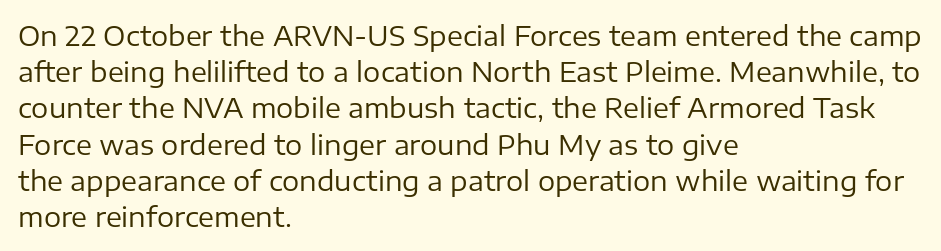
Q: Is the text bold? A: No.
Q: Is the text italic (slanted)? A: No, it is upright.
Q: Is the text underlined? A: No.
Q: How is the paragraph aligned? A: Left-aligned.
Q: Is the spacing between letters normal or unusually wide? A: Normal.
Q: Is the spacing between lines tight, normal or loose? A: Normal.
